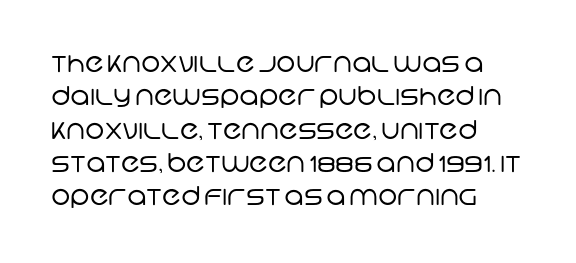
Rule under the text: the space is simply empty. Compared with typical body copy, the letter spacing here is the same. A normal amount of white space separates one row of letters from the next. Short and long lines alike share a common starting point at left. Stroke mass is kept to a normal reading level or below.
